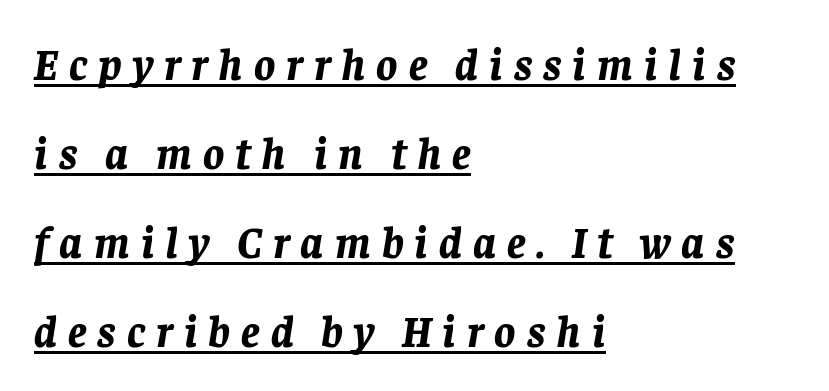
The image shows 44 px bold type, italic (leaning right); set left-aligned, loose line spacing (2.02x), unusually wide letter spacing (+0.25 em), underlined; low stroke contrast and a large x-height.
